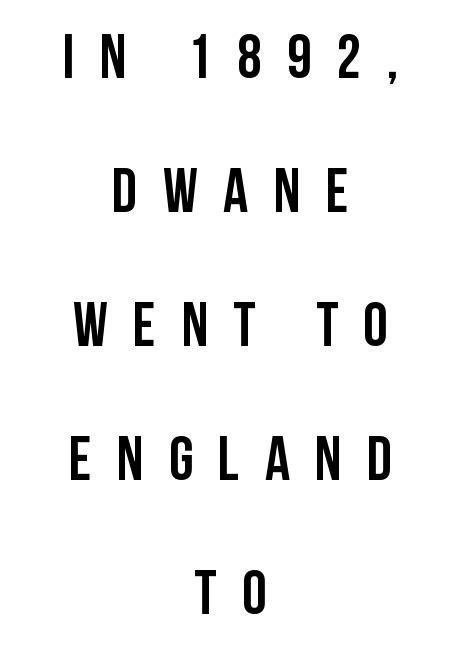
Leading: increased. The lines are quadded center. The strip under each line holds only bare page. The rendering uses natural spacing where letterforms have individual widths. The glyphs have the mass of a bold cut. Font category for this specimen: sans-serif.
